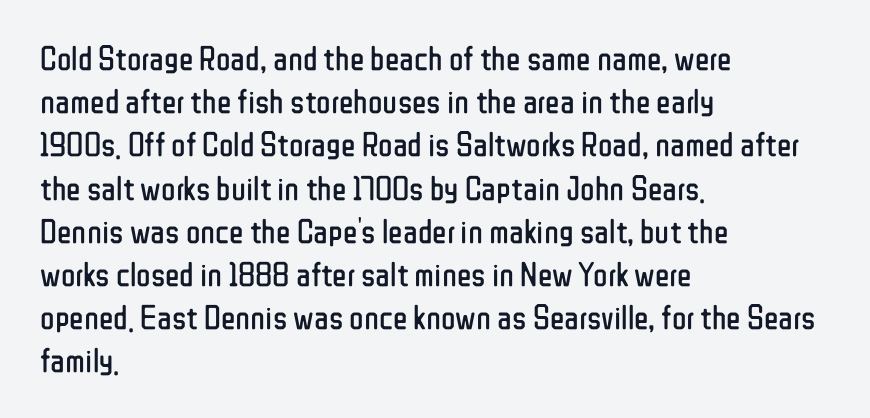
The rag falls on the right side of this text block. In terms of leading, this rendering sits right in the middle. The passage shown has conventional tracking throughout. Tall strokes in this sample are plumb rather than angled.
